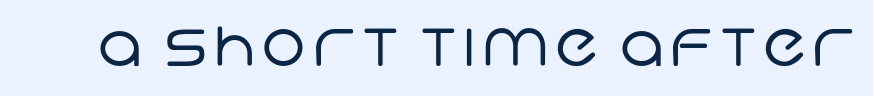
{"serif": "no", "bold": "no", "weight": "regular", "width": "normal", "stroke_contrast": "low", "x_height": "large", "monospaced": "no", "underline": "no", "glyph_px": 60}
